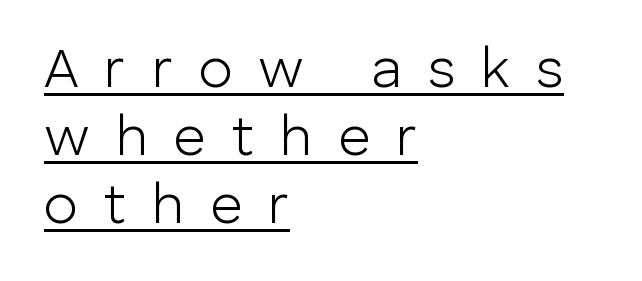
Each letter keeps its own natural width here, so spacing adapts to shape. Underlined type. The specimen reads as upright at a glance. Visually the block forms a straight wall on the left and a jagged coastline on the right. The cut favours lightness, reaching ordinary text weight at its darkest. The line texture is sparse and dotted thanks to wide tracking.
